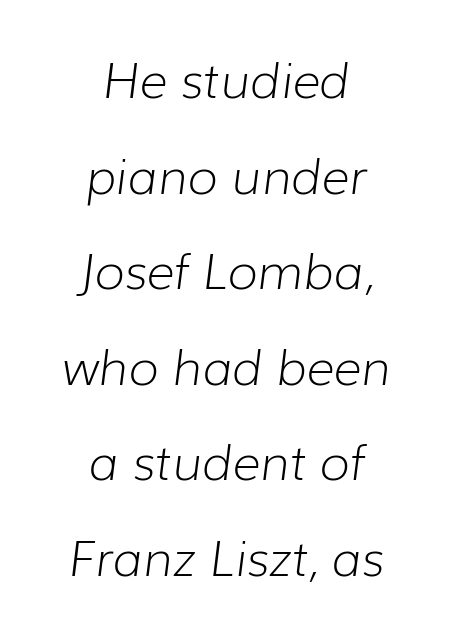
Q: Is the text bold? A: No.
Q: Is the text italic (slanted)? A: Yes, it leans right by about 7 degrees.
Q: Is the text underlined? A: No.
Q: How is the paragraph aligned? A: Centered.
Q: Is the spacing between letters normal or unusually wide? A: Normal.
Q: Is the spacing between lines tight, normal or loose? A: Loose.
Q: Width (condensed, normal, or wide)? A: Normal.
Q: Stroke contrast? A: Low.
Q: x-height? A: Medium.
Q: Monospaced? A: No.
